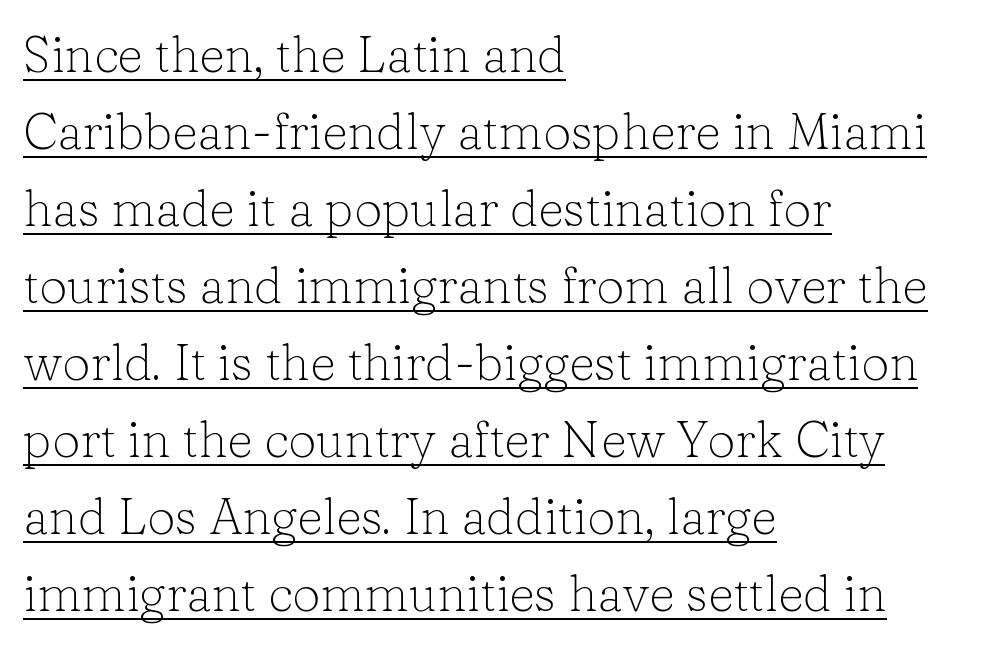
Honestly, the letter spacing is just normal — you wouldn't notice it. In CSS terms this would be text-align: left. Stems and bowls with no extra thickness — not bold. The face used here is proportionally spaced, like ordinary book or web type. Rows of type keep a routine distance in the vertical direction.
